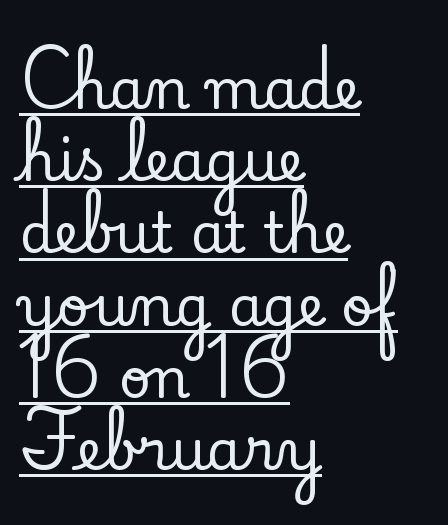
{"serif": "yes", "italic": "no", "width": "normal", "stroke_contrast": "low", "x_height": "small", "monospaced": "no", "underline": "yes", "align": "left", "line_spacing": "normal", "line_spacing_ratio": 1.29, "letter_spacing": "normal", "letter_spacing_em": 0.0, "glyph_px": 56}
